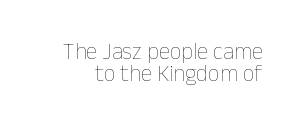
The strokes are not fattened; the text isn't bold. Observe the ordinary spacing: letters are neighbours, not strangers. Posture: straight, roman, zero tilt. A clean baseline with only descenders dipping below it. Cramped leading.
